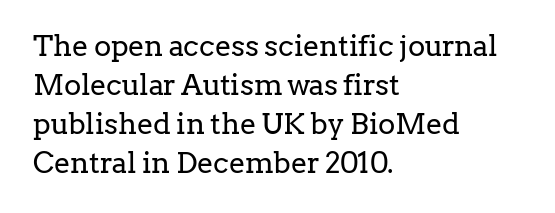
Q: Is the text bold? A: No.
Q: Is the text italic (slanted)? A: No, it is upright.
Q: Is the typeface a serif or a sans-serif typeface? A: Serif.
Q: Is the text underlined? A: No.
Q: How is the paragraph aligned? A: Left-aligned.
Q: Is the spacing between letters normal or unusually wide? A: Normal.
Q: Is the spacing between lines tight, normal or loose? A: Normal.
Q: Width (condensed, normal, or wide)? A: Normal.
Q: Stroke contrast? A: Low.
Q: x-height? A: Medium.
Q: Monospaced? A: No.
